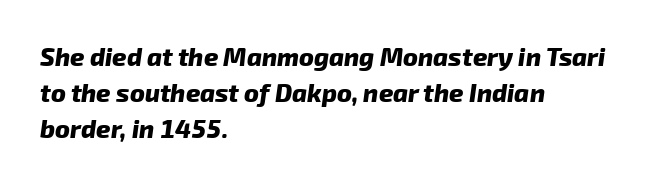
Look at the tracking — it's just the regular setting, nothing added. Honestly, the row spacing looks completely unremarkable. Plain, unruled lines of type. The compositor pushed each line to the left boundary. I'd describe the lettering as bold — thick and assertive.
